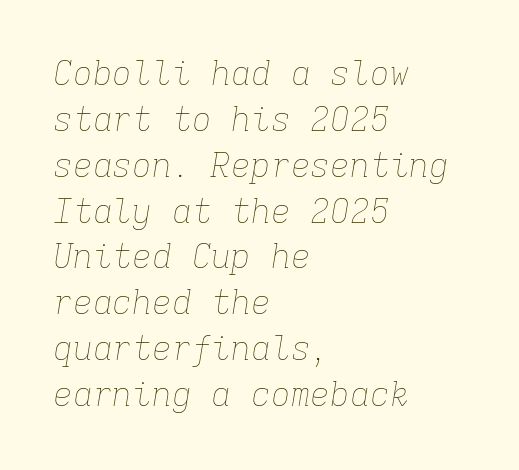
Q: Is the text bold? A: No.
Q: Is the text italic (slanted)? A: Yes, it leans right by about 9 degrees.
Q: Is the text underlined? A: No.
Q: How is the paragraph aligned? A: Left-aligned.
Q: Is the spacing between letters normal or unusually wide? A: Normal.
Q: Is the spacing between lines tight, normal or loose? A: Normal.
Q: Width (condensed, normal, or wide)? A: Normal.
Q: Stroke contrast? A: Low.
Q: x-height? A: Medium.
Q: Monospaced? A: Yes.
